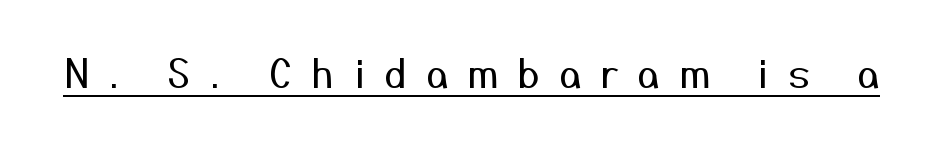
Q: Is the text bold? A: No.
Q: Is the text italic (slanted)? A: No, it is upright.
Q: Is the typeface a serif or a sans-serif typeface? A: Sans-serif.
Q: Is the text underlined? A: Yes.
Q: Is the spacing between letters normal or unusually wide? A: Unusually wide.
Q: Width (condensed, normal, or wide)? A: Normal.
Q: Stroke contrast? A: Medium.
Q: x-height? A: Medium.
Q: Monospaced? A: No.
